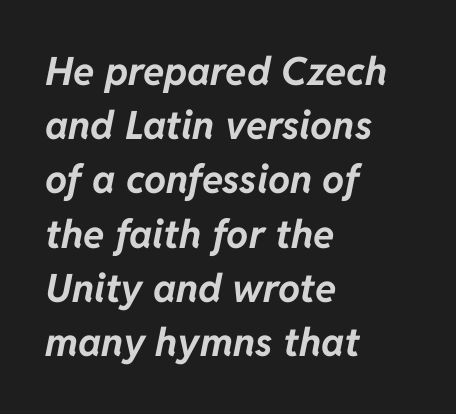
{"italic": "yes", "lean": "right", "slant_degrees": 11, "bold": "yes", "weight": "bold", "width": "normal", "stroke_contrast": "low", "x_height": "medium", "monospaced": "no", "underline": "no", "align": "left", "line_spacing": "normal", "line_spacing_ratio": 1.39, "letter_spacing": "normal", "letter_spacing_em": 0.0, "glyph_px": 39}
